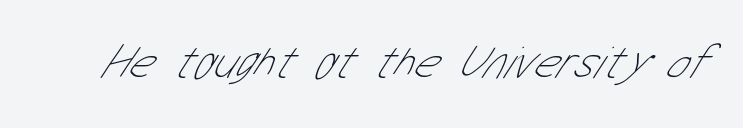
Q: Is the text bold? A: No.
Q: Is the typeface a serif or a sans-serif typeface? A: Sans-serif.
Q: Is the text underlined? A: No.
Q: Is the spacing between letters normal or unusually wide? A: Normal.
Q: Width (condensed, normal, or wide)? A: Condensed.
Q: Stroke contrast? A: Low.
Q: x-height? A: Medium.
Q: Monospaced? A: No.
